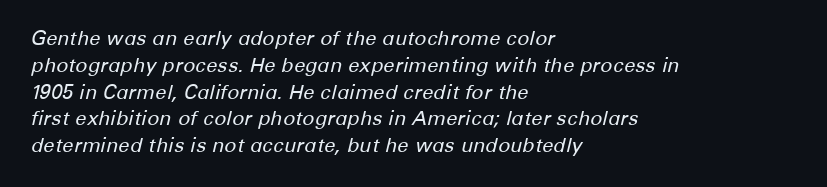
Words float on clear page, feet unadorned. Short note: letters normally spaced. This sample uses an oblique cut, with every glyph tilted off the vertical. Stroke thickness stays within the range of a standard reading face or lighter.
